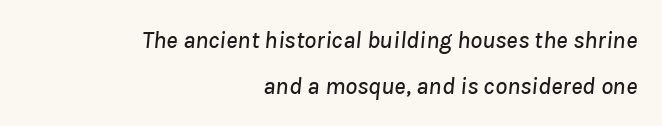
The specimen reads as italic at a glance. There is no visible air inserted between adjacent glyphs. The line-height multiplier appears high, well above default. Notice how the passage keeps a crisp vertical edge on the right only. The glyphs are unaccompanied by any horizontal stroke below them.
